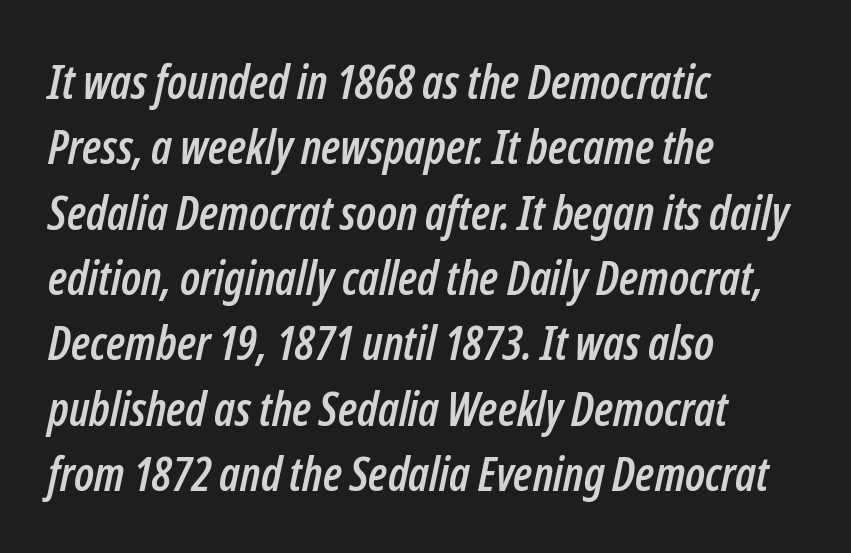
{"italic": "yes", "lean": "right", "slant_degrees": 12, "width": "condensed", "stroke_contrast": "low", "x_height": "medium", "monospaced": "no", "underline": "no", "align": "left", "line_spacing": "normal", "line_spacing_ratio": 1.39, "letter_spacing": "normal", "letter_spacing_em": 0.0, "glyph_px": 47}
